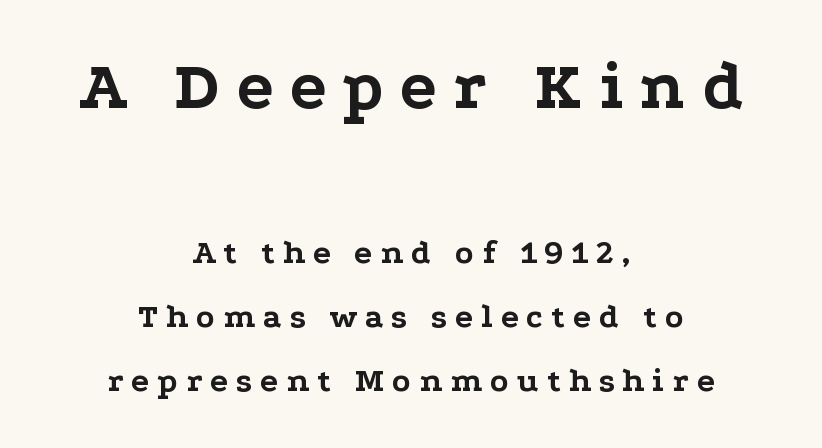
The image shows 69 px bold, wide serif type, upright; set centered, line spacing 1.88x, unusually wide letter spacing (+0.23 em), not underlined; the first (top) block is 2.03x larger; low stroke contrast and a medium x-height.
